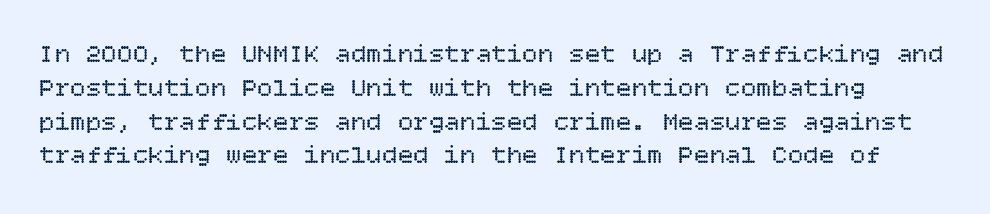
Q: Is the text bold? A: No.
Q: Is the text italic (slanted)? A: No, it is upright.
Q: Is the text underlined? A: No.
Q: Is the spacing between letters normal or unusually wide? A: Normal.
Q: Is the spacing between lines tight, normal or loose? A: Normal.
